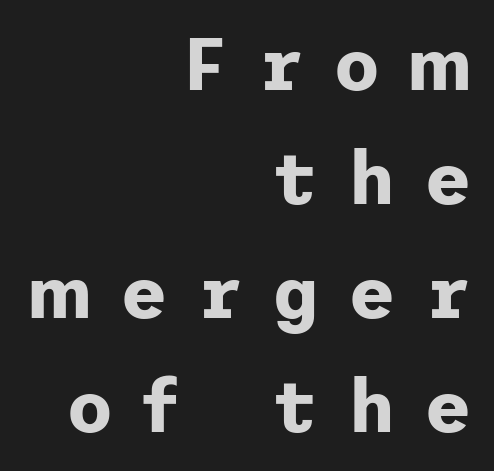
The words here are not underlined. All the whitespace from short lines collects on the left. Stroke thickness is high; the sample reads as a true bold. You can tell it's not italic because the verticals are truly vertical. Unlike a traditional serif, this face leaves its strokes unadorned. Leading matches the norm, producing a regular column.
